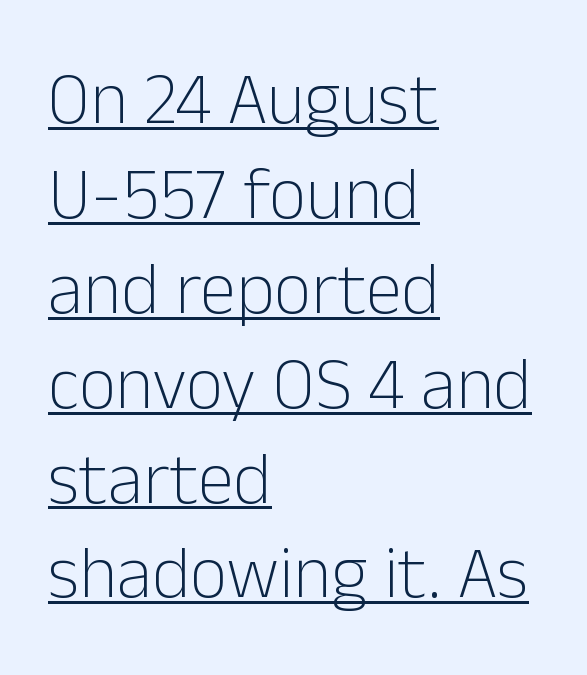
The image shows 73 px light sans-serif type, upright; set left-aligned, normal line spacing (1.3x), normal letter spacing, underlined; low stroke contrast and a medium x-height.
